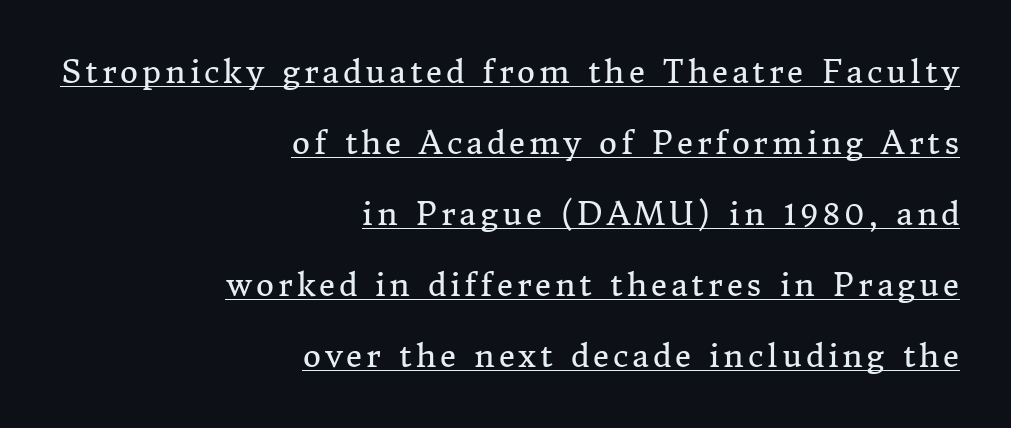
Q: Is the text bold? A: No.
Q: Is the text italic (slanted)? A: No, it is upright.
Q: Is the typeface a serif or a sans-serif typeface? A: Serif.
Q: Is the text underlined? A: Yes.
Q: How is the paragraph aligned? A: Right-aligned.
Q: Is the spacing between lines tight, normal or loose? A: Loose.
Q: Width (condensed, normal, or wide)? A: Normal.
Q: Stroke contrast? A: Medium.
Q: x-height? A: Medium.
Q: Monospaced? A: No.
